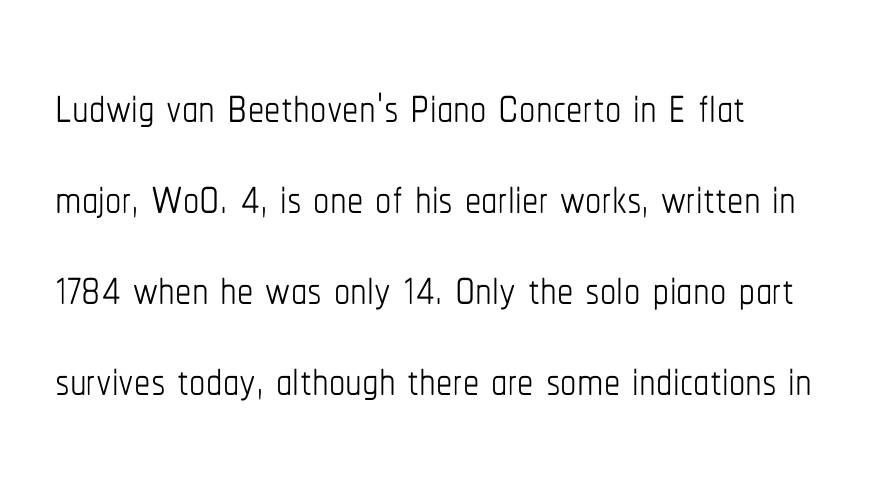
{"italic": "no", "bold": "no", "weight": "thin", "width": "condensed", "stroke_contrast": "low", "x_height": "medium", "monospaced": "no", "underline": "no", "line_spacing": "normal", "line_spacing_ratio": 1.4, "letter_spacing": "normal", "letter_spacing_em": 0.0, "glyph_px": 65}
